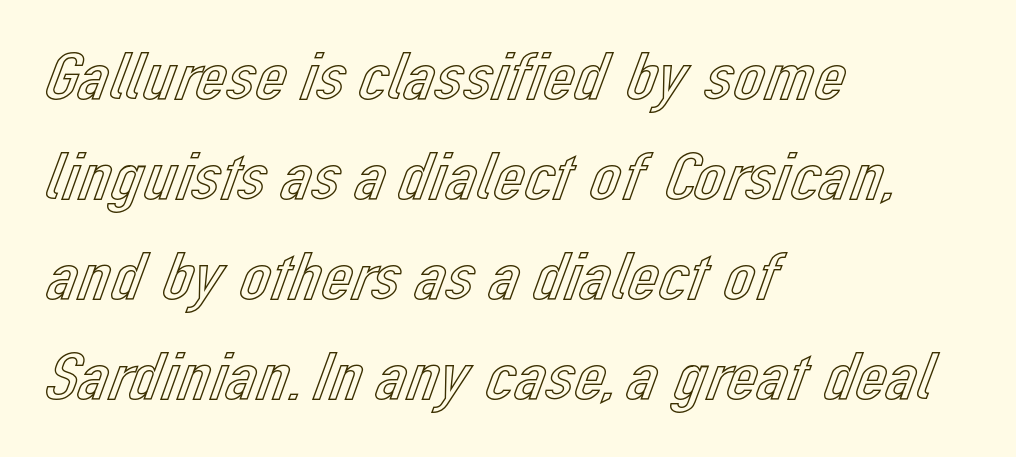
Q: Is the text italic (slanted)? A: Yes.
Q: Is the text underlined? A: No.
Q: How is the paragraph aligned? A: Left-aligned.
Q: Is the spacing between letters normal or unusually wide? A: Normal.
Q: Is the spacing between lines tight, normal or loose? A: Normal.
Q: Width (condensed, normal, or wide)? A: Normal.
Q: x-height? A: Medium.
Q: Monospaced? A: No.
